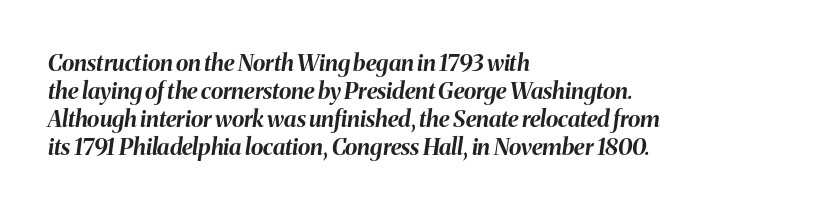
Q: Is the text bold? A: Yes.
Q: Is the text italic (slanted)? A: Yes, it leans right by about 8 degrees.
Q: Is the text underlined? A: No.
Q: How is the paragraph aligned? A: Left-aligned.
Q: Is the spacing between letters normal or unusually wide? A: Normal.
